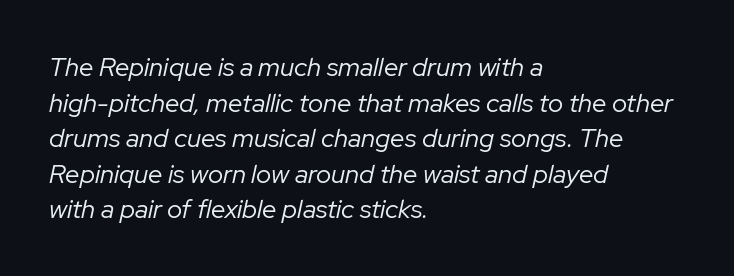
The image shows 26 px text type, italic (leaning right); set left-aligned, normal line spacing (1.37x), normal letter spacing, not underlined.
